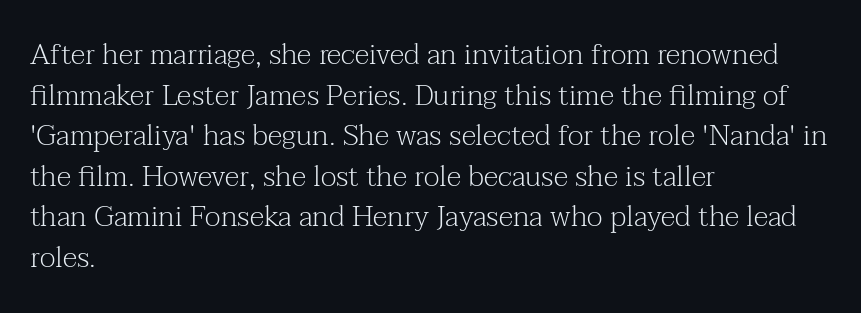
{"serif": "yes", "italic": "no", "bold": "no", "weight": "light", "width": "normal", "stroke_contrast": "medium", "x_height": "medium", "monospaced": "no", "underline": "no", "align": "left", "line_spacing": "normal", "line_spacing_ratio": 1.4, "letter_spacing": "normal", "letter_spacing_em": 0.0, "glyph_px": 29}
